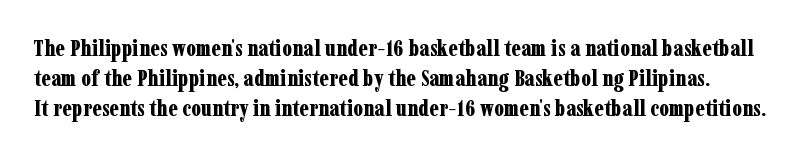
The image shows 23 px bold type, upright; set normal line spacing (1.3x), normal letter spacing, not underlined.
